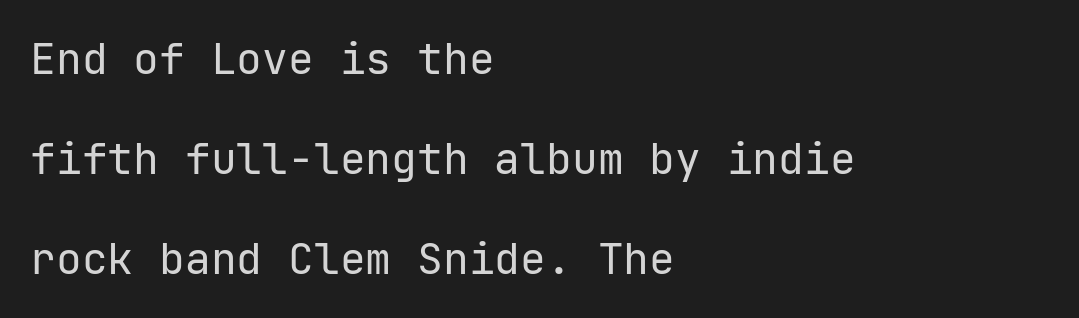
The image shows 43 px regular-weight sans-serif type, upright; set left-aligned, loose line spacing (2.33x), normal letter spacing, not underlined; low stroke contrast and a medium x-height.
